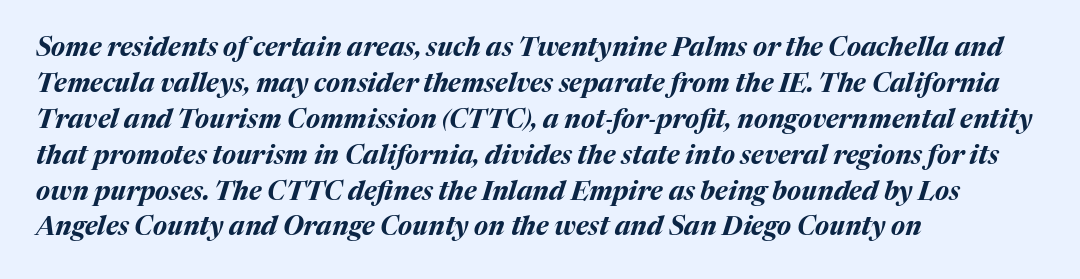
Q: Is the text bold? A: Yes.
Q: Is the text italic (slanted)? A: Yes, it leans right by about 17 degrees.
Q: Is the text underlined? A: No.
Q: How is the paragraph aligned? A: Left-aligned.
Q: Is the spacing between letters normal or unusually wide? A: Normal.
Q: Is the spacing between lines tight, normal or loose? A: Normal.
